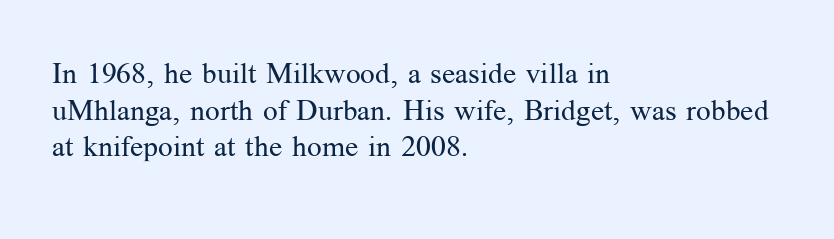
{"serif": "yes", "italic": "no", "bold": "no", "weight": "regular", "width": "normal", "stroke_contrast": "medium", "x_height": "medium", "monospaced": "no", "underline": "no", "align": "left", "line_spacing": "normal", "line_spacing_ratio": 1.26, "letter_spacing": "normal", "letter_spacing_em": 0.0, "glyph_px": 29}
